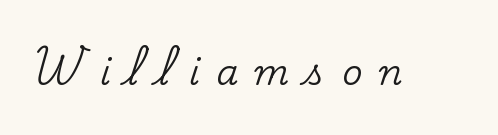
The rendering uses natural spacing where letterforms have individual widths. Any mark beneath the type? The region is blank. This sample uses expanded letter spacing, leaving extra air between glyphs.
